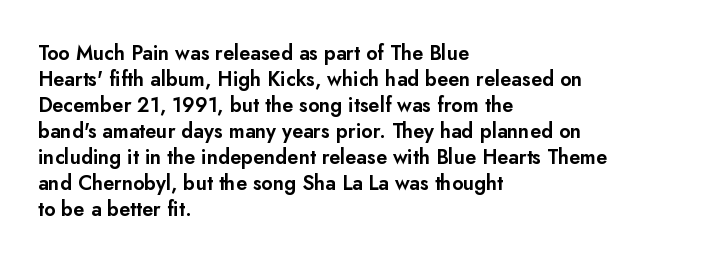
The image shows 20 px text type, upright; set left-aligned, normal line spacing (1.3x), normal letter spacing, not underlined.
